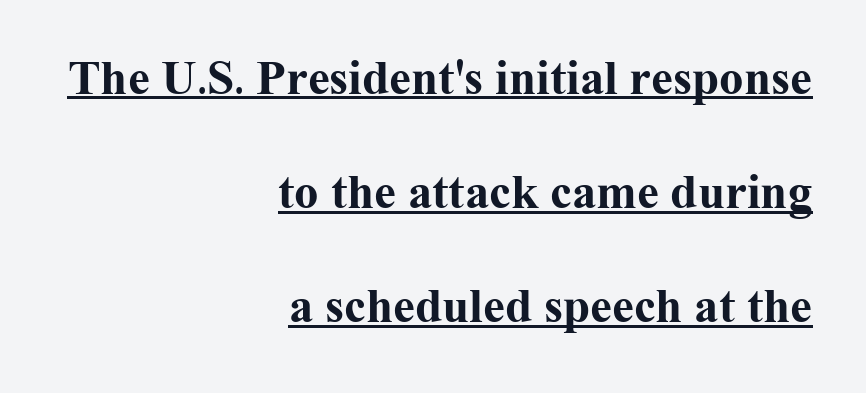
Q: Is the text bold? A: Yes.
Q: Is the text italic (slanted)? A: No, it is upright.
Q: Is the typeface a serif or a sans-serif typeface? A: Serif.
Q: Is the text underlined? A: Yes.
Q: How is the paragraph aligned? A: Right-aligned.
Q: Is the spacing between letters normal or unusually wide? A: Normal.
Q: Is the spacing between lines tight, normal or loose? A: Loose.
Q: Width (condensed, normal, or wide)? A: Normal.
Q: Stroke contrast? A: Medium.
Q: x-height? A: Medium.
Q: Monospaced? A: No.
